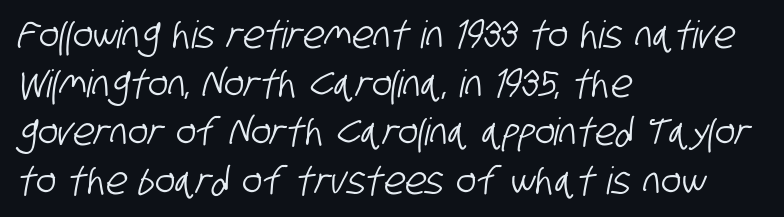
Default kerning and tracking; the words read as compact shapes. Each row of text sits above clean, open space. The paragraph has a hard left edge and a soft right edge. The lines sit at an ordinary, default distance from one another. The passage shown is typed in a proportional face where columns would drift. I'd call this a sans setting — the letters go barefoot.
